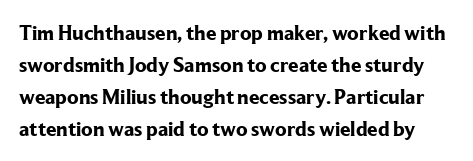
The image shows 21 px bold type, upright; set normal line spacing (1.53x), normal letter spacing, not underlined.
